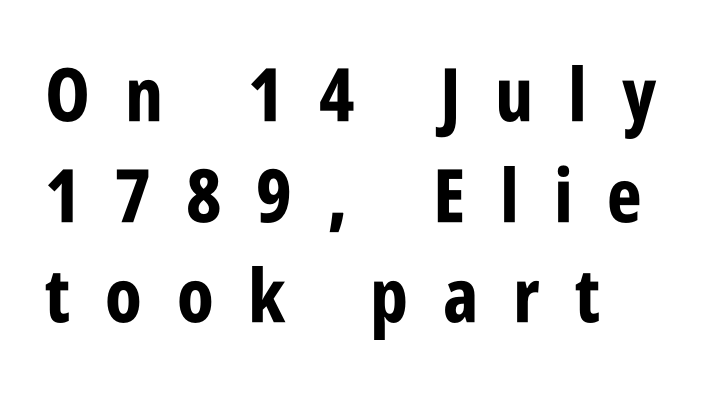
The image shows 74 px bold, condensed sans-serif type, upright; set normal line spacing (1.36x), unusually wide letter spacing (+0.47 em), not underlined; low stroke contrast and a large x-height.
